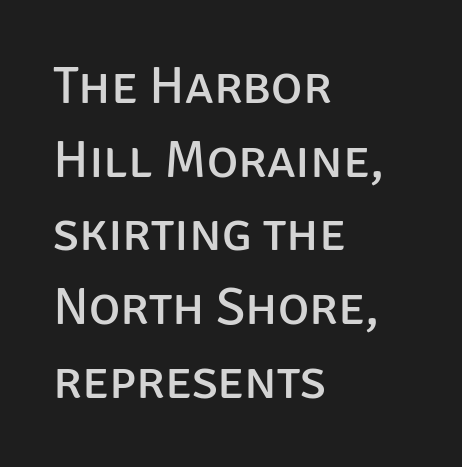
Q: Is the text bold? A: No.
Q: Is the text italic (slanted)? A: No, it is upright.
Q: Is the typeface a serif or a sans-serif typeface? A: Sans-serif.
Q: Is the text underlined? A: No.
Q: How is the paragraph aligned? A: Left-aligned.
Q: Is the spacing between letters normal or unusually wide? A: Normal.
Q: Is the spacing between lines tight, normal or loose? A: Normal.
Q: Width (condensed, normal, or wide)? A: Normal.
Q: Stroke contrast? A: Low.
Q: x-height? A: Large.
Q: Monospaced? A: No.
